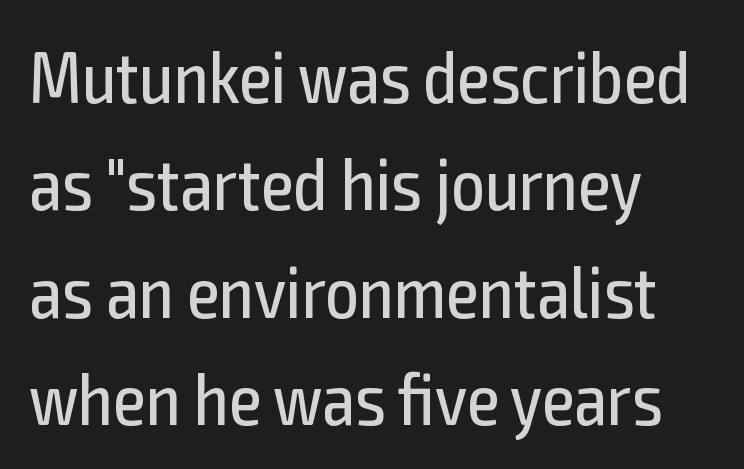
The image shows 74 px regular-weight, condensed sans-serif type, upright; set left-aligned, normal line spacing (1.45x), normal letter spacing, not underlined; a medium x-height.
